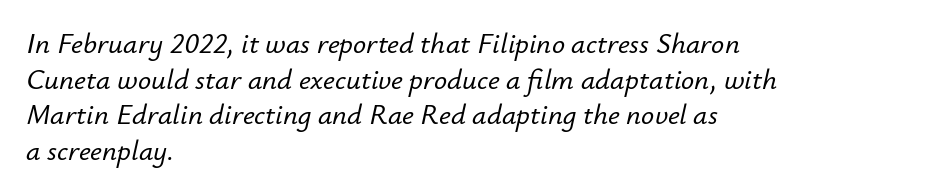
{"italic": "yes", "lean": "right", "slant_degrees": 12, "width": "normal", "stroke_contrast": "low", "x_height": "small", "monospaced": "no", "underline": "no", "align": "left", "line_spacing_ratio": 1.23, "letter_spacing": "normal", "letter_spacing_em": 0.0, "glyph_px": 29}
